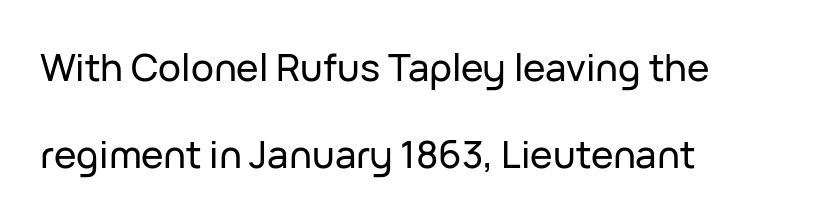
The image shows 38 px sans-serif type, upright; set left-aligned, loose line spacing (2.3x), normal letter spacing, not underlined; low stroke contrast and a medium x-height.
